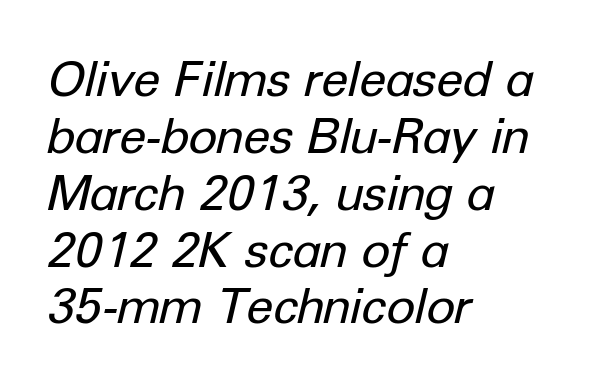
{"italic": "yes", "lean": "right", "slant_degrees": 12, "bold": "no", "weight": "regular", "width": "normal", "stroke_contrast": "low", "x_height": "medium", "monospaced": "no", "underline": "no", "align": "left", "line_spacing_ratio": 1.16, "letter_spacing": "normal", "letter_spacing_em": 0.0, "glyph_px": 49}
